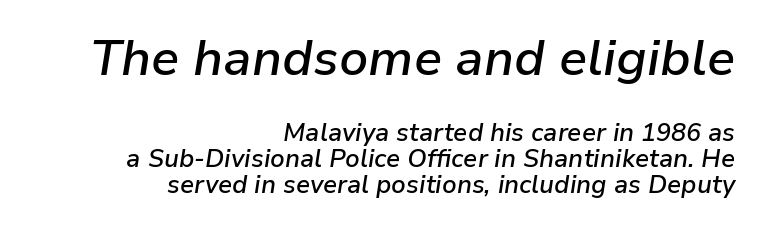
Q: Is the text bold? A: Semi-bold.
Q: Is the text italic (slanted)? A: Yes, it leans right by about 9 degrees.
Q: Is the text underlined? A: No.
Q: How is the paragraph aligned? A: Right-aligned.
Q: Is the spacing between letters normal or unusually wide? A: Normal.
Q: Is the spacing between lines tight, normal or loose? A: Tight.
Q: Which block of text is set in a larger size, the first (top) or the second (bottom)? A: The first (top) one.
Q: Width (condensed, normal, or wide)? A: Normal.
Q: Stroke contrast? A: Low.
Q: x-height? A: Medium.
Q: Monospaced? A: No.
